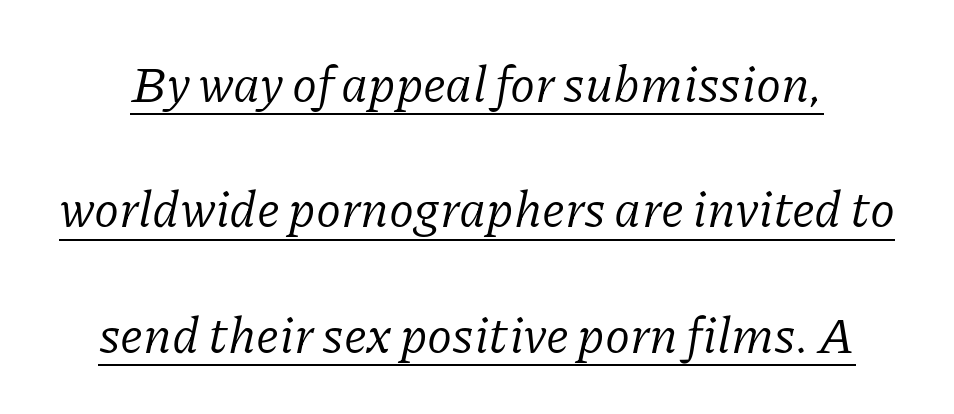
Spacing verdict: proportional, widths tailored to each character. Every character sits at an angle, as italics do. Notice how a bar underscores the lettering throughout. No letter is thick-stroked: the sample isn't bold. To sum up the face: it has serifs.
